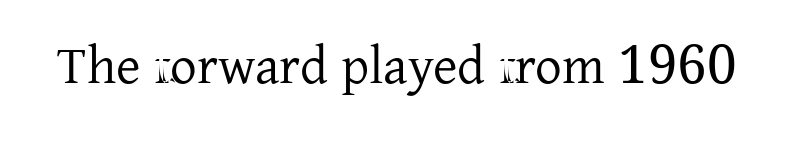
Q: Is the text bold? A: No.
Q: Is the text italic (slanted)? A: No, it is upright.
Q: Is the typeface a serif or a sans-serif typeface? A: Serif.
Q: Is the text underlined? A: No.
Q: Is the spacing between letters normal or unusually wide? A: Normal.
Q: Width (condensed, normal, or wide)? A: Normal.
Q: Stroke contrast? A: Low.
Q: x-height? A: Medium.
Q: Monospaced? A: No.
